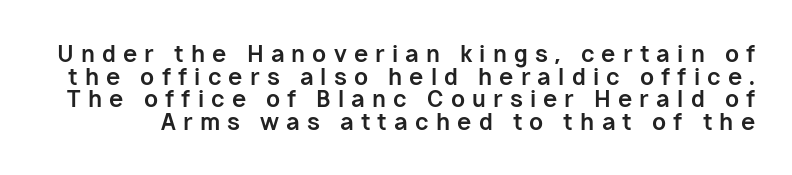
Type without underlining. Caption: expanded tracking, letters set apart. Ascenders rise straight up at ninety degrees. Strokes here are thick enough to call this a true bold.
